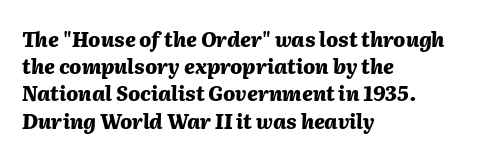
{"italic": "yes", "lean": "right", "slant_degrees": 2, "bold": "yes", "underline": "no", "align": "left", "line_spacing": "normal", "line_spacing_ratio": 1.36, "letter_spacing": "normal", "letter_spacing_em": 0.0, "glyph_px": 20}
